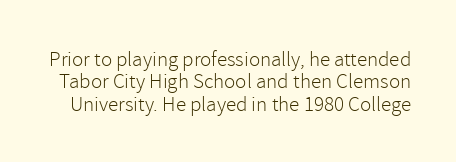
Q: Is the text bold? A: No.
Q: Is the text italic (slanted)? A: No, it is upright.
Q: Is the text underlined? A: No.
Q: Is the spacing between letters normal or unusually wide? A: Normal.
Q: Is the spacing between lines tight, normal or loose? A: Tight.
